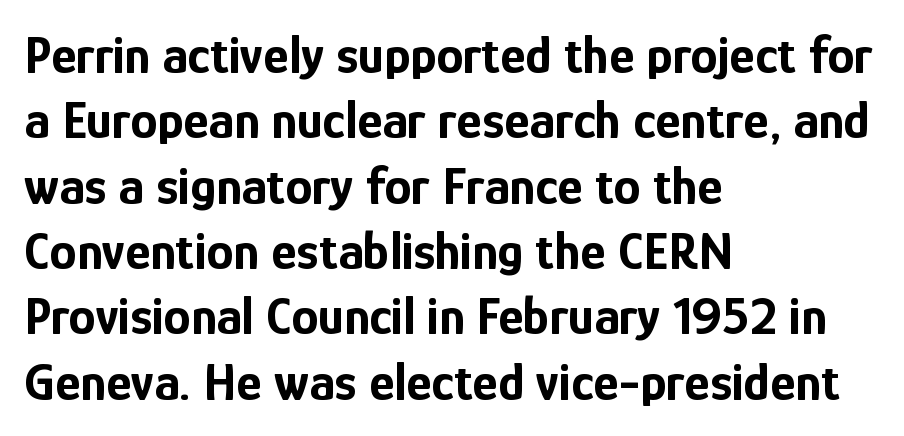
The image shows 54 px bold, condensed sans-serif type, upright; set left-aligned, line spacing 1.21x, normal letter spacing, not underlined; low stroke contrast and a medium x-height.
